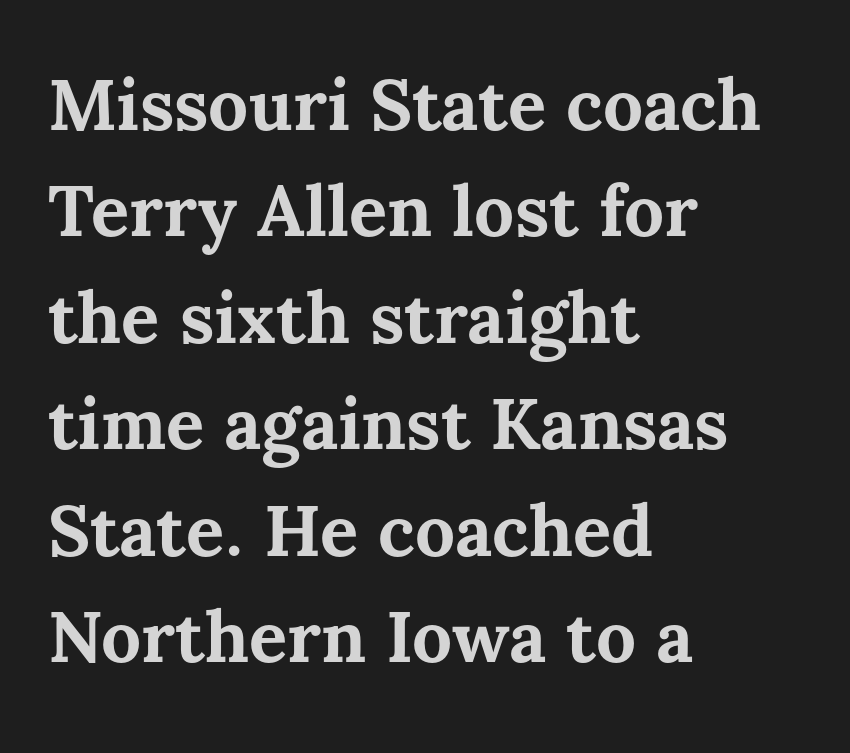
Q: Is the text bold? A: Yes.
Q: Is the text italic (slanted)? A: No, it is upright.
Q: Is the text underlined? A: No.
Q: How is the paragraph aligned? A: Left-aligned.
Q: Is the spacing between letters normal or unusually wide? A: Normal.
Q: Is the spacing between lines tight, normal or loose? A: Normal.
Q: Width (condensed, normal, or wide)? A: Normal.
Q: Stroke contrast? A: Medium.
Q: x-height? A: Medium.
Q: Monospaced? A: No.
